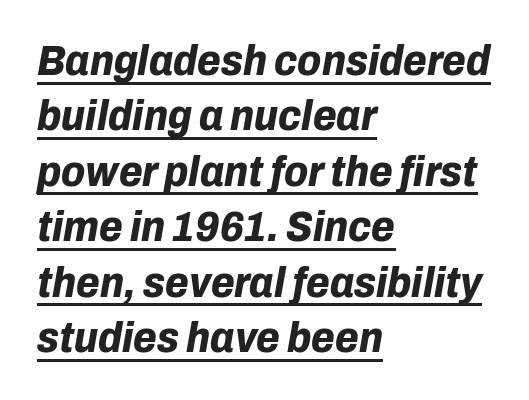
Slant detected: the letters are inclined. Does the leading feel generous? No, just average. A typographer would call this underscored text. Typeset ragged right — the left edge is the straight one. Note the varied advance widths — an 'i' is clearly narrower than an 'm'.
